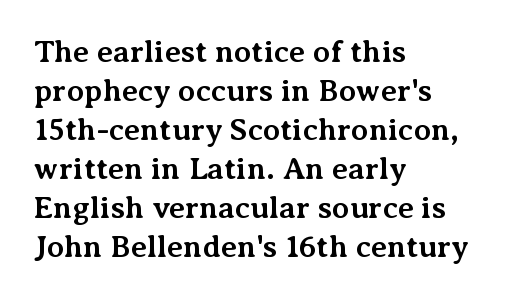
The image shows 31 px bold serif type, upright; set left-aligned, normal line spacing (1.26x), normal letter spacing, not underlined; medium stroke contrast and a medium x-height.
